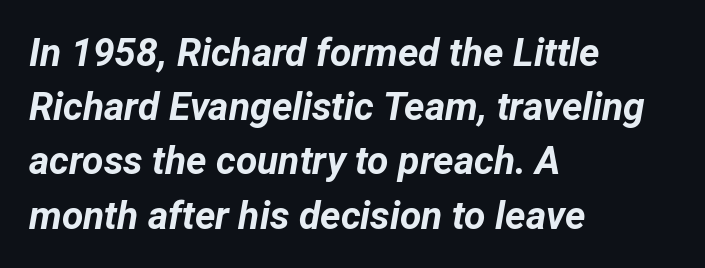
{"italic": "yes", "lean": "right", "slant_degrees": 12, "bold": "yes", "weight": "bold", "width": "normal", "stroke_contrast": "low", "x_height": "medium", "monospaced": "no", "underline": "no", "align": "left", "line_spacing": "normal", "line_spacing_ratio": 1.39, "letter_spacing": "normal", "letter_spacing_em": 0.0, "glyph_px": 39}
